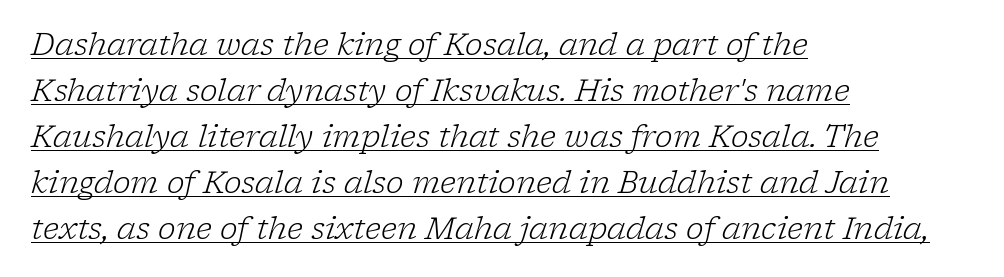
The image shows 30 px light serif type, italic (leaning right); set left-aligned, normal line spacing (1.53x), normal letter spacing, underlined; low stroke contrast and a medium x-height.
